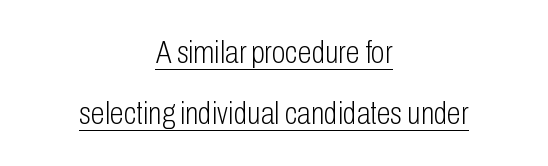
The image shows 32 px light, condensed sans-serif type, upright; set centered, loose line spacing (1.91x), normal letter spacing, underlined; low stroke contrast and a medium x-height.
